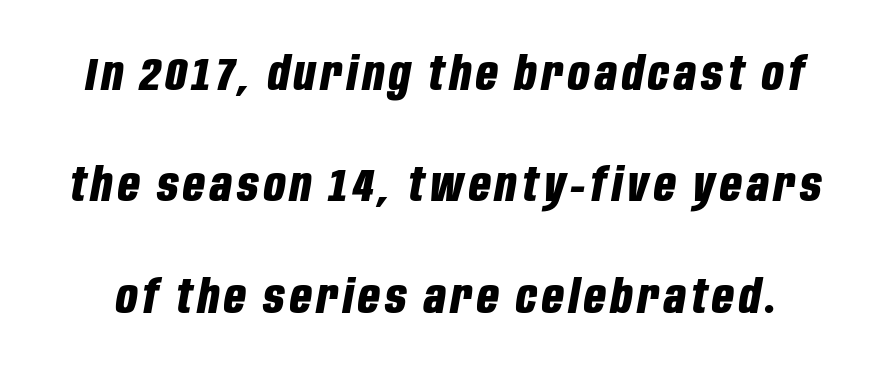
The specimen omits any rule beneath the text block's lines. Students, observe: this is what heavily led, spacious text looks like. Compared with ordinary roman type, these characters are visibly tilted. Varying glyph widths throughout — classic text-font behaviour.
